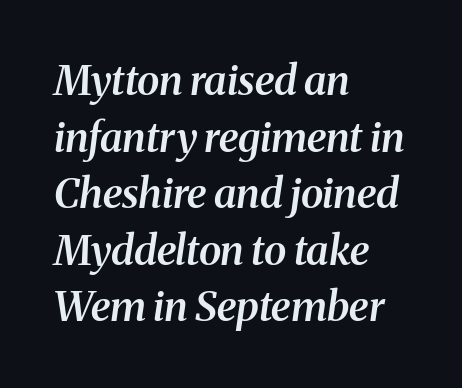
The image shows 41 px semibold serif type, italic (leaning right); set left-aligned, normal line spacing (1.38x), normal letter spacing, not underlined; medium stroke contrast and a medium x-height.
